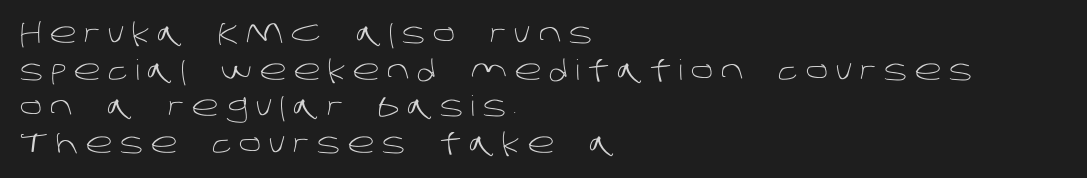
A typesetter would call this heavily tracked-out type. This is not heavy type; no bold has been used. Character widths vary here, with narrow letters taking less room than wide ones. Are there feet on the stems? There aren't — it's a sans. The lines sit at an ordinary, default distance from one another. Only glyphs here, with clear space below each row.
